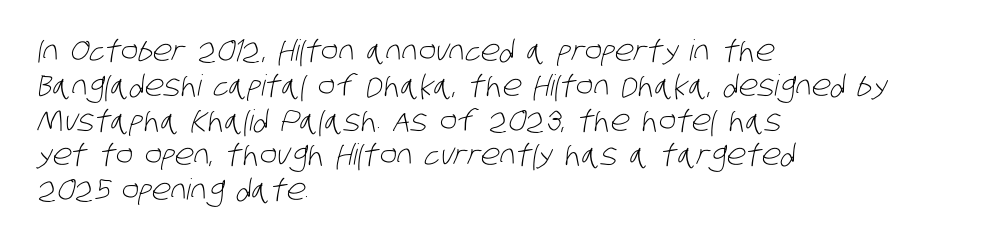
Q: Is the text bold? A: No.
Q: Is the typeface a serif or a sans-serif typeface? A: Sans-serif.
Q: Is the text underlined? A: No.
Q: How is the paragraph aligned? A: Left-aligned.
Q: Is the spacing between letters normal or unusually wide? A: Normal.
Q: Width (condensed, normal, or wide)? A: Condensed.
Q: Stroke contrast? A: Low.
Q: x-height? A: Large.
Q: Monospaced? A: No.
